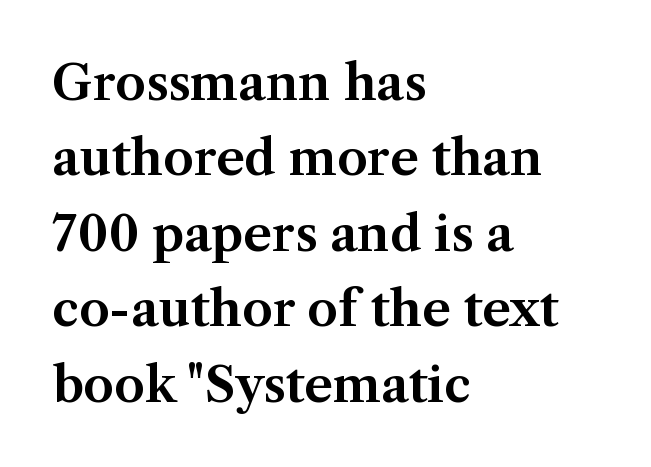
{"serif": "yes", "italic": "no", "width": "normal", "stroke_contrast": "medium", "x_height": "medium", "monospaced": "no", "underline": "no", "align": "left", "line_spacing": "normal", "line_spacing_ratio": 1.54, "letter_spacing": "normal", "letter_spacing_em": 0.0, "glyph_px": 49}
